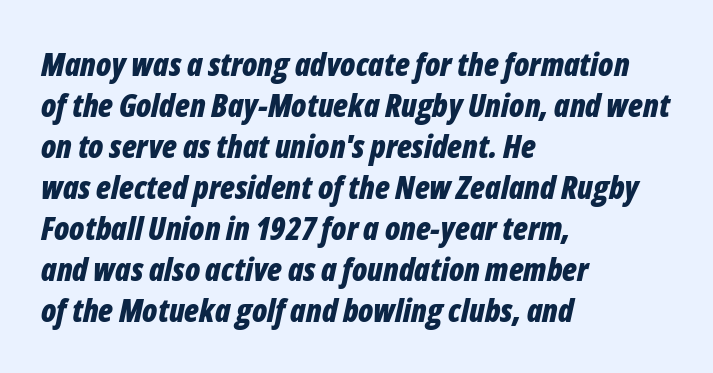
{"italic": "yes", "lean": "right", "slant_degrees": 12, "bold": "yes", "weight": "bold", "width": "condensed", "stroke_contrast": "low", "x_height": "medium", "monospaced": "no", "underline": "no", "align": "left", "line_spacing": "normal", "line_spacing_ratio": 1.28, "letter_spacing": "normal", "letter_spacing_em": 0.0, "glyph_px": 32}
